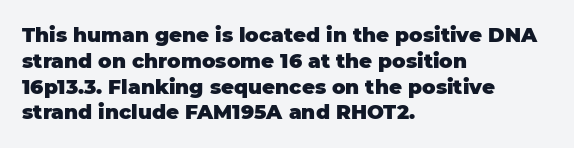
A typesetter would call this zero additional tracking. A classic flush-left, rag-right setting is used for this passage. The letters stand upright; this is a roman face. The glyphs are unaccompanied by any horizontal stroke below them. Line spacing here is normal.
